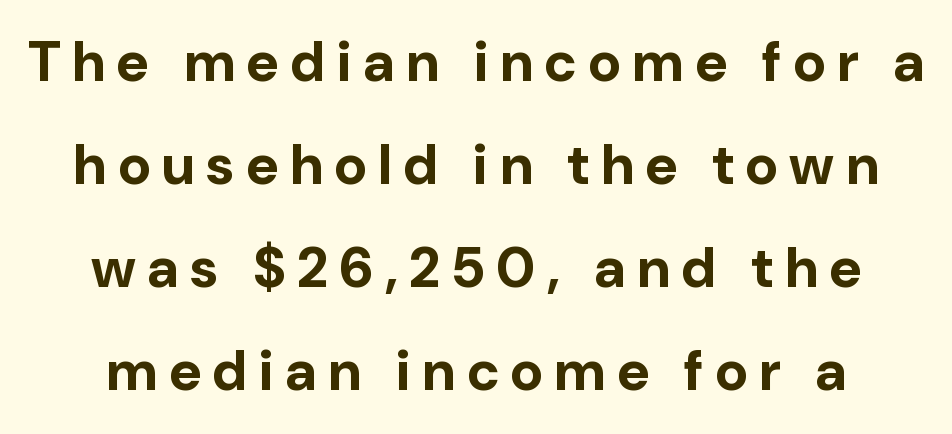
{"serif": "no", "italic": "no", "bold": "yes", "weight": "bold", "width": "normal", "stroke_contrast": "low", "x_height": "medium", "monospaced": "no", "underline": "no", "line_spacing_ratio": 1.84, "letter_spacing": "wide", "letter_spacing_em": 0.21, "glyph_px": 56}
